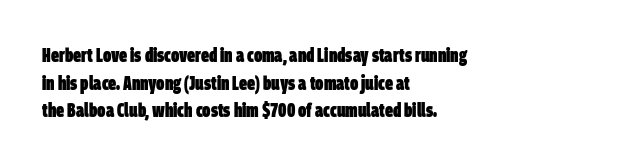
The image shows 20 px bold type; set left-aligned, normal line spacing (1.38x), normal letter spacing, not underlined.
